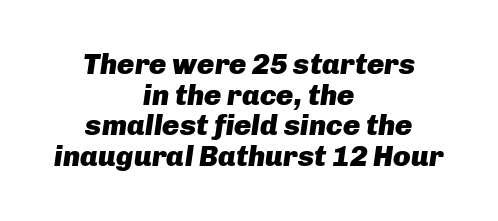
Q: Is the text bold? A: Yes.
Q: Is the text italic (slanted)? A: Yes, it leans right by about 8 degrees.
Q: Is the text underlined? A: No.
Q: How is the paragraph aligned? A: Centered.
Q: Is the spacing between letters normal or unusually wide? A: Normal.
Q: Is the spacing between lines tight, normal or loose? A: Tight.
Q: Width (condensed, normal, or wide)? A: Normal.
Q: Stroke contrast? A: Low.
Q: x-height? A: Medium.
Q: Monospaced? A: No.
